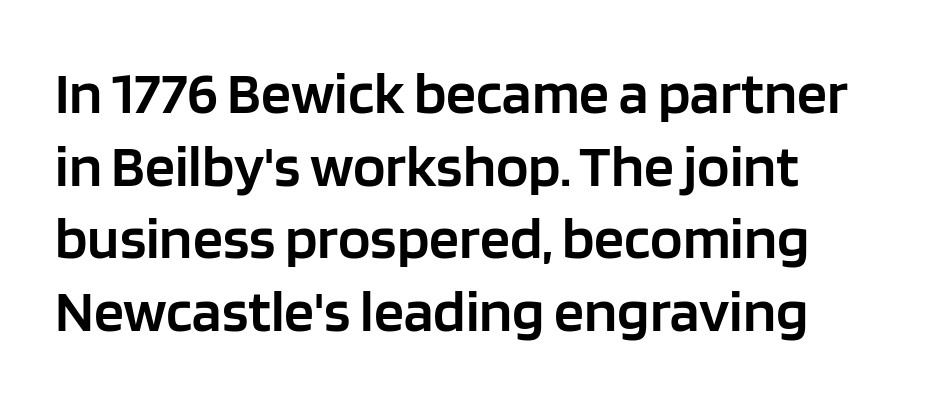
The image shows 60 px semibold sans-serif type, upright; set line spacing 1.21x, normal letter spacing, not underlined; low stroke contrast and a large x-height.
